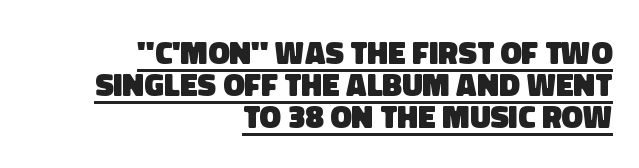
The image shows 32 px heavy sans-serif type; set right-aligned, tight line spacing (1.0x), normal letter spacing, underlined; low stroke contrast and a large x-height.
